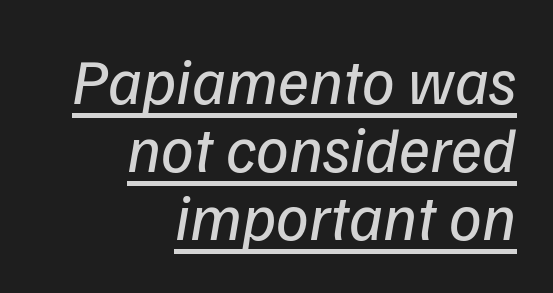
{"italic": "yes", "lean": "right", "slant_degrees": 9, "bold": "no", "weight": "regular", "width": "normal", "stroke_contrast": "low", "x_height": "medium", "monospaced": "no", "underline": "yes", "align": "right", "line_spacing": "tight", "line_spacing_ratio": 1.05, "letter_spacing": "normal", "letter_spacing_em": 0.0, "glyph_px": 65}
